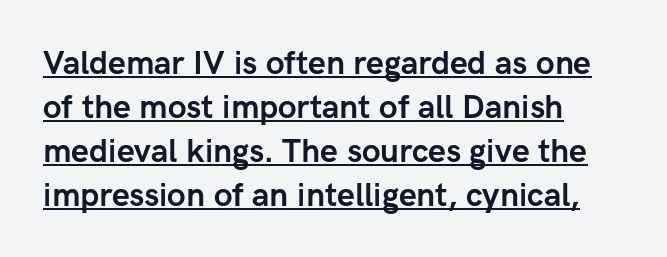
The image shows 32 px semibold sans-serif type, upright; set left-aligned, normal line spacing (1.37x), normal letter spacing, underlined; low stroke contrast and a medium x-height.
